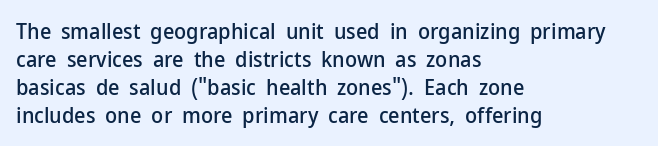
{"italic": "no", "underline": "no", "align": "left", "line_spacing": "normal", "line_spacing_ratio": 1.27, "letter_spacing": "normal", "letter_spacing_em": 0.0, "glyph_px": 22}
